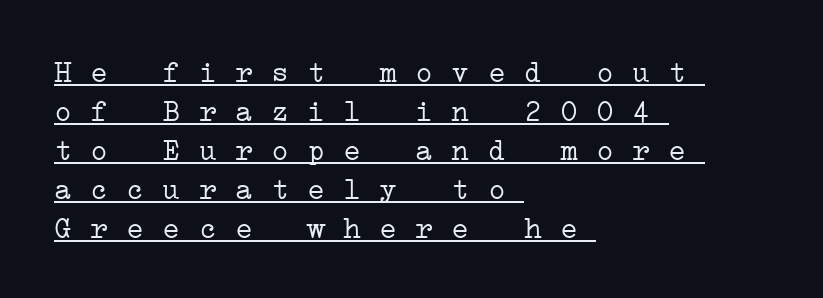
The image shows 30 px light, wide serif type, monospaced; set left-aligned, normal line spacing (1.3x), normal letter spacing, underlined; low stroke contrast and a medium x-height.
